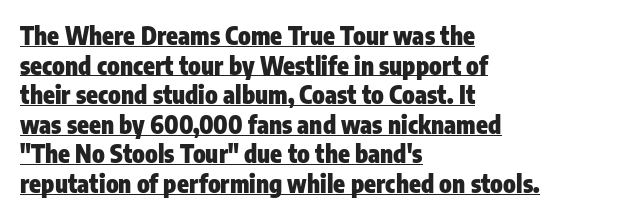
The passage shown is underscored from start to finish. There is no visible air inserted between adjacent glyphs. Heft: maximum for text — a bold. The type sits square on the baseline with zero lean. These lines are set flush left with a ragged right edge.
